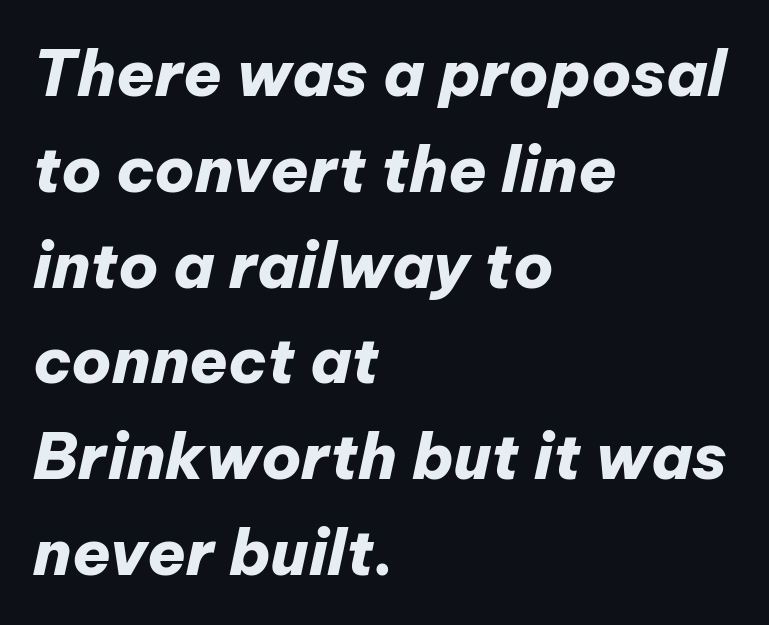
The image shows 63 px heavy type, italic (leaning right); set left-aligned, normal line spacing (1.52x), normal letter spacing, not underlined; low stroke contrast and a medium x-height.
